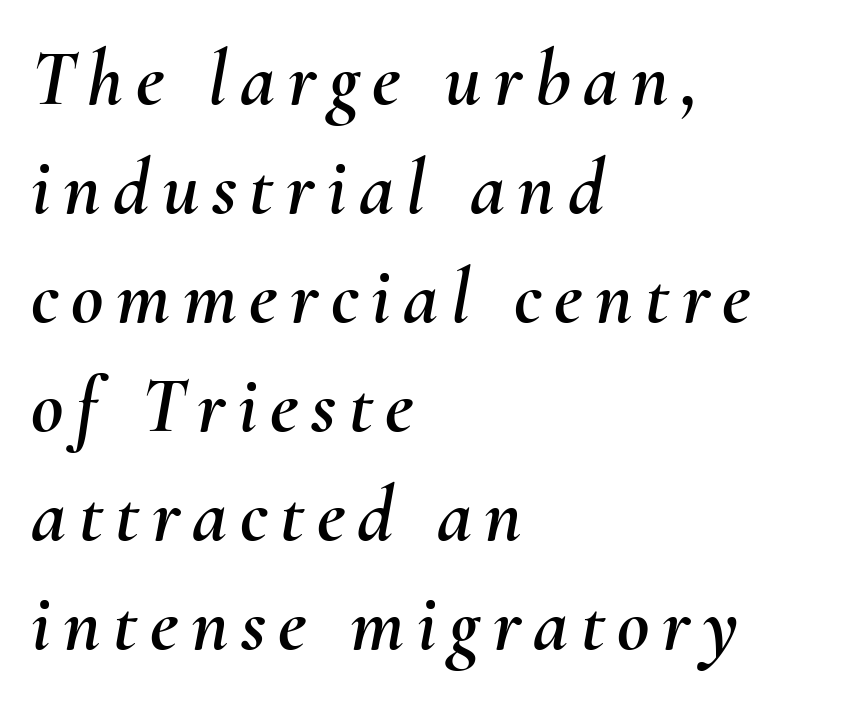
Beneath every word, the page is bare. The lettering tilts uniformly, giving the passage an italic look. These lines are rendered in a variable-pitch font. These lines sit exactly where default settings would place them. Horizontally, the lines are justified to the leading edge only.
